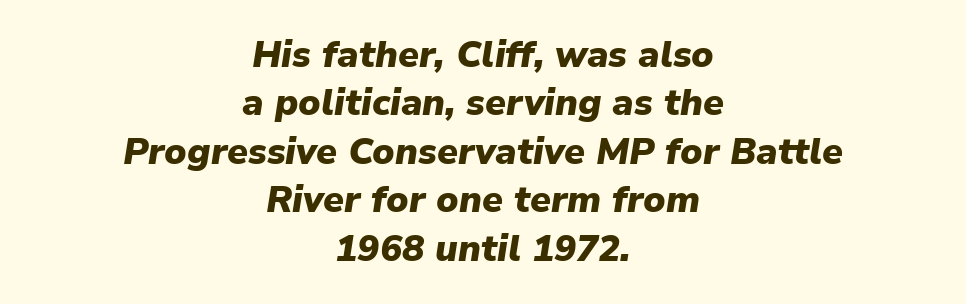
Q: Is the text bold? A: Yes.
Q: Is the text italic (slanted)? A: Yes, it leans right by about 9 degrees.
Q: Is the text underlined? A: No.
Q: How is the paragraph aligned? A: Centered.
Q: Is the spacing between letters normal or unusually wide? A: Normal.
Q: Is the spacing between lines tight, normal or loose? A: Normal.
Q: Width (condensed, normal, or wide)? A: Normal.
Q: Stroke contrast? A: Low.
Q: x-height? A: Medium.
Q: Monospaced? A: No.
